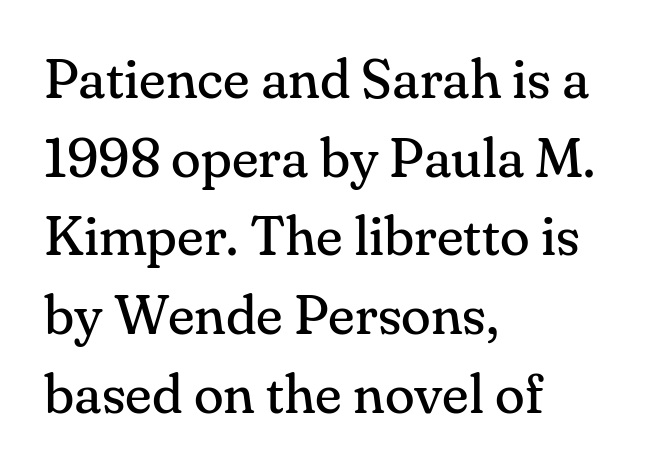
The image shows 55 px regular-weight serif type, upright; set left-aligned, normal line spacing (1.43x), normal letter spacing, not underlined; medium stroke contrast and a small x-height.
